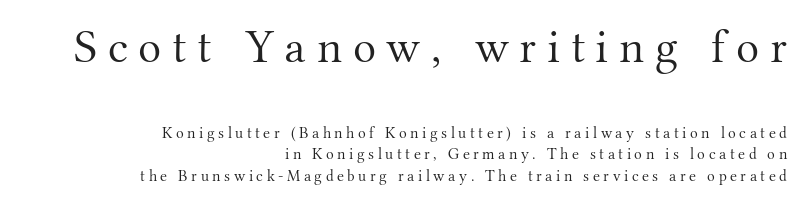
The image shows 48 px light serif type, upright; set right-aligned, normal line spacing (1.36x), unusually wide letter spacing (+0.22 em), not underlined; the first (top) block is 3.0x larger; medium stroke contrast and a small x-height.
